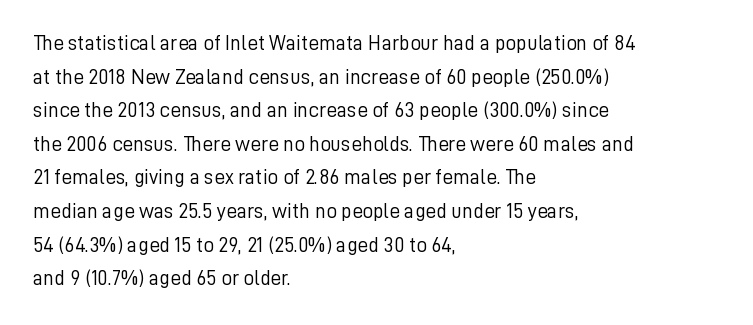
{"italic": "no", "bold": "no", "underline": "no", "align": "left", "line_spacing": "normal", "line_spacing_ratio": 1.6, "letter_spacing": "normal", "letter_spacing_em": 0.0, "glyph_px": 21}
